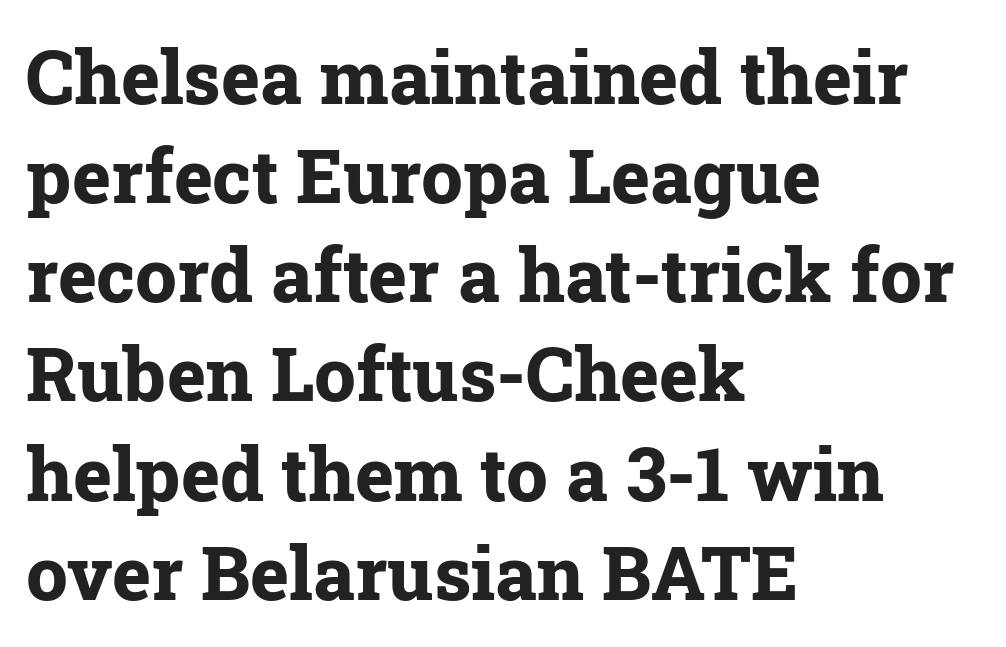
The image shows 74 px bold serif type, upright; set left-aligned, normal line spacing (1.34x), normal letter spacing, not underlined; low stroke contrast and a medium x-height.
